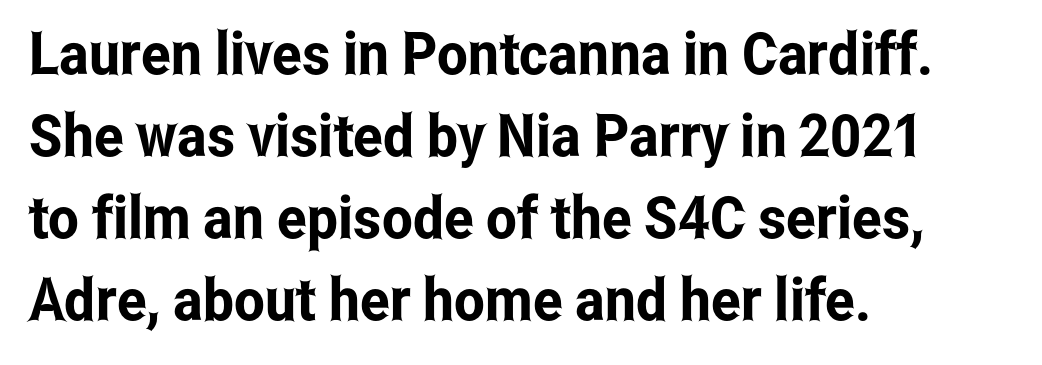
The image shows 59 px condensed sans-serif type, upright; set left-aligned, normal line spacing (1.39x), normal letter spacing, not underlined; low stroke contrast and a medium x-height.
